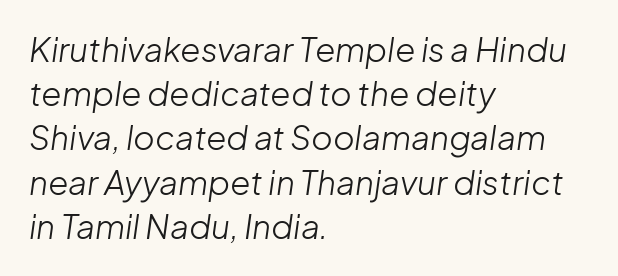
Q: Is the text bold? A: No.
Q: Is the text italic (slanted)? A: Yes, it leans right by about 8 degrees.
Q: Is the text underlined? A: No.
Q: How is the paragraph aligned? A: Left-aligned.
Q: Is the spacing between letters normal or unusually wide? A: Normal.
Q: Is the spacing between lines tight, normal or loose? A: Normal.
Q: Width (condensed, normal, or wide)? A: Normal.
Q: Stroke contrast? A: Low.
Q: x-height? A: Medium.
Q: Monospaced? A: No.
